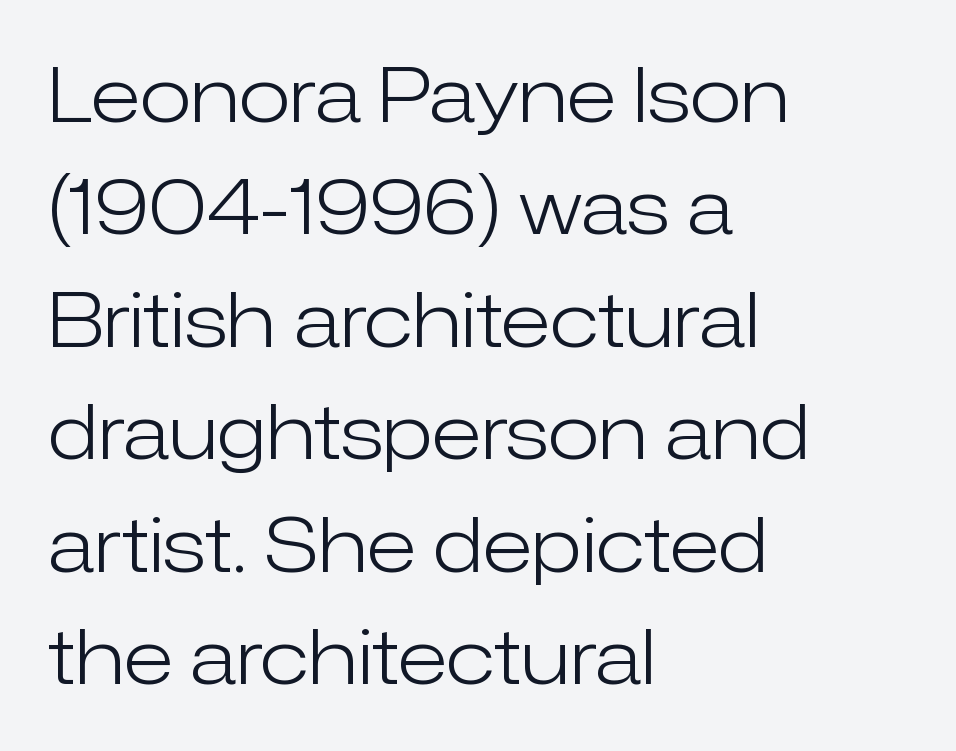
Line beginnings align vertically; line endings do not. In terms of leading, this rendering sits right in the middle. Is the letter spacing exaggerated? No — it looks like the ordinary default. A quiet, ordinary-to-light weight characterises the typeface. The rendering uses natural spacing where letterforms have individual widths. Letterform terminals end flat and unadorned throughout the passage.
